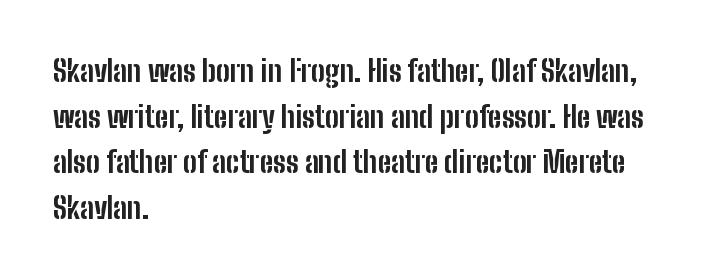
{"serif": "no", "italic": "no", "bold": "yes", "weight": "bold", "width": "condensed", "stroke_contrast": "low", "x_height": "medium", "monospaced": "no", "underline": "no", "align": "left", "line_spacing": "normal", "line_spacing_ratio": 1.57, "letter_spacing": "normal", "letter_spacing_em": 0.0, "glyph_px": 29}
